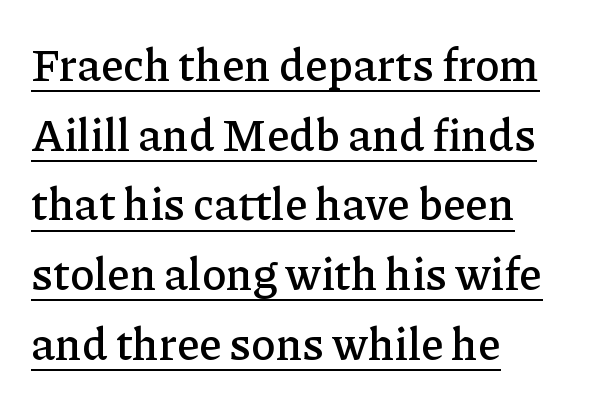
Does a line run under the words? Yes, clearly. Varying glyph widths throughout — classic text-font behaviour. Every character sits straight up, as roman type does. The line-height multiplier appears to be the usual default. Letterform terminals end in serifs throughout the passage. Nothing unusual about the tracking: characters are spaced as the font intends.
